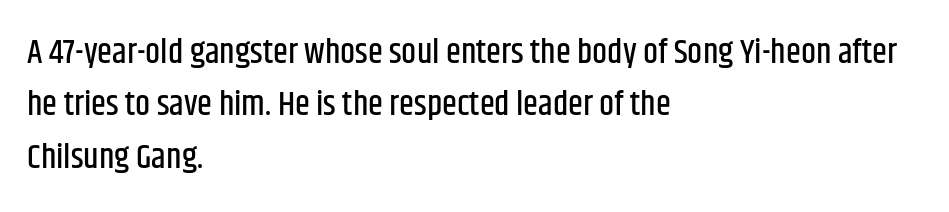
{"serif": "no", "italic": "no", "width": "condensed", "stroke_contrast": "low", "x_height": "large", "monospaced": "no", "underline": "no", "align": "left", "line_spacing": "normal", "line_spacing_ratio": 1.54, "letter_spacing": "normal", "letter_spacing_em": 0.0, "glyph_px": 34}
